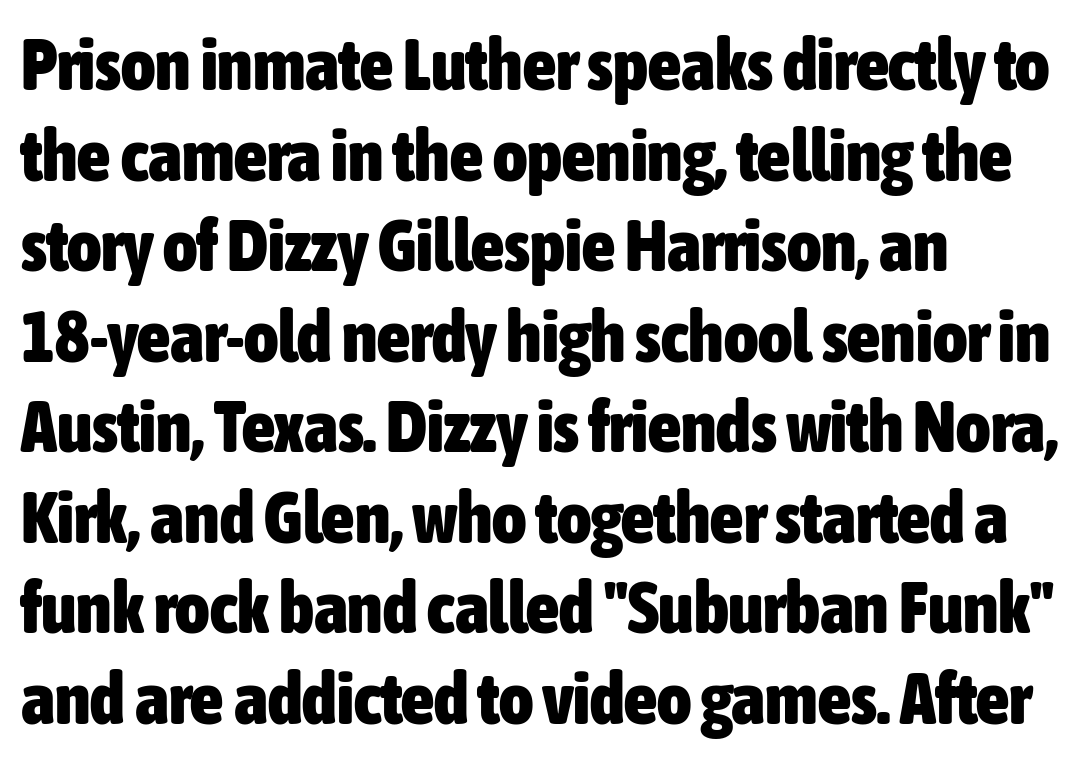
How heavy is the stroke? Heavy — this is a bold. Each line starts at the same left margin while the right side varies. Underlining? Definitely not there. Style check: upright. Here the designer chose a conventional face with non-uniform glyph widths.
